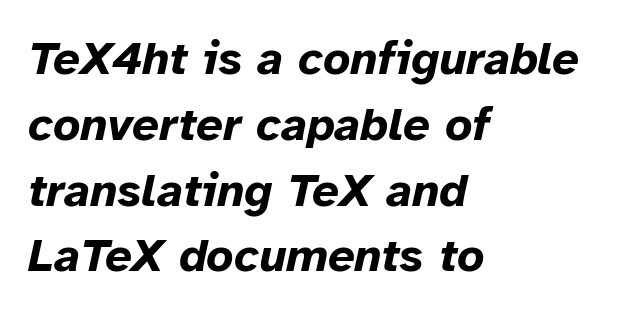
Q: Is the text bold? A: Yes.
Q: Is the text italic (slanted)? A: Yes, it leans right by about 12 degrees.
Q: Is the text underlined? A: No.
Q: How is the paragraph aligned? A: Left-aligned.
Q: Is the spacing between letters normal or unusually wide? A: Normal.
Q: Is the spacing between lines tight, normal or loose? A: Normal.
Q: Width (condensed, normal, or wide)? A: Normal.
Q: Stroke contrast? A: Low.
Q: x-height? A: Medium.
Q: Monospaced? A: No.
